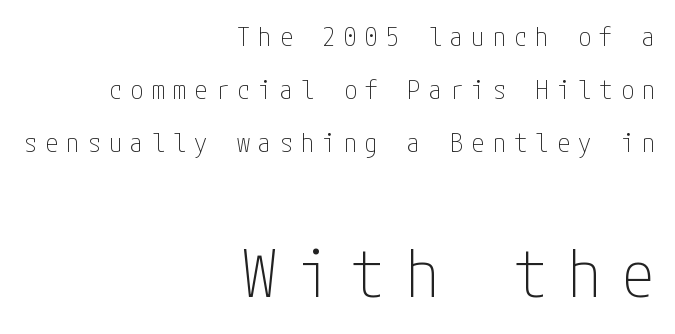
{"serif": "no", "italic": "no", "bold": "no", "weight": "thin", "width": "condensed", "stroke_contrast": "low", "x_height": "medium", "underline": "no", "align": "right", "line_spacing": "loose", "line_spacing_ratio": 2.03, "letter_spacing": "wide", "letter_spacing_em": 0.32, "larger_block": "second", "size_ratio": 2.54, "glyph_px": 66}
